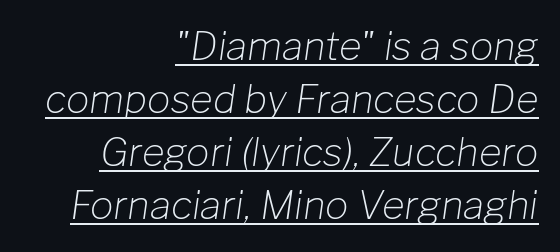
The image shows 39 px light type, italic (leaning right); set right-aligned, normal line spacing (1.36x), normal letter spacing, underlined; low stroke contrast and a medium x-height.
